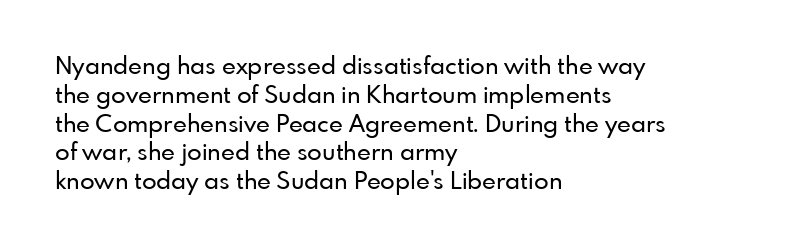
{"italic": "no", "underline": "no", "align": "left", "line_spacing_ratio": 1.2, "letter_spacing": "normal", "letter_spacing_em": 0.0, "glyph_px": 24}
